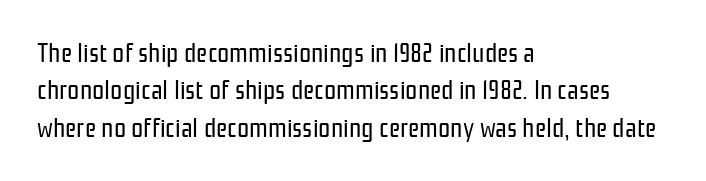
The image shows 27 px text type, upright; set left-aligned, normal line spacing (1.38x), normal letter spacing, not underlined.
